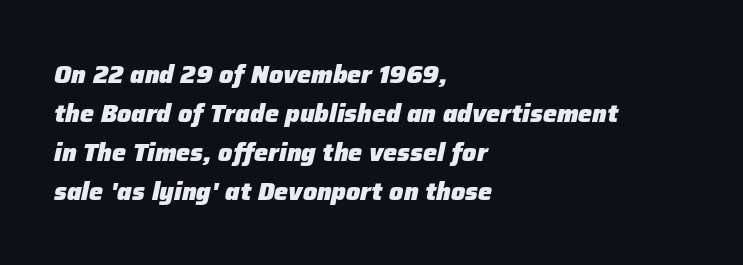
The image shows 25 px bold type, italic (leaning right); set left-aligned, normal line spacing (1.56x), normal letter spacing, not underlined.
